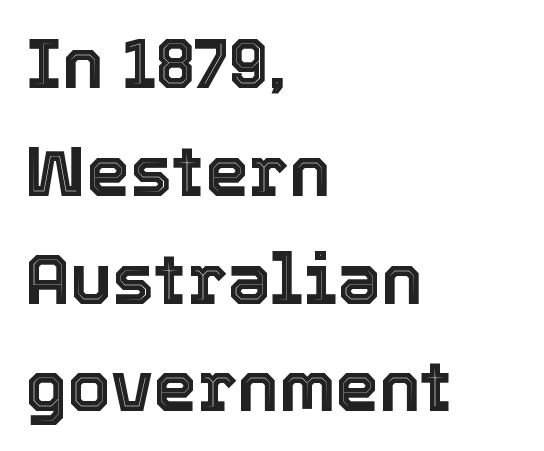
Q: Is the text italic (slanted)? A: No, it is upright.
Q: Is the text underlined? A: No.
Q: How is the paragraph aligned? A: Left-aligned.
Q: Is the spacing between letters normal or unusually wide? A: Normal.
Q: Is the spacing between lines tight, normal or loose? A: Normal.
Q: Width (condensed, normal, or wide)? A: Normal.
Q: x-height? A: Medium.
Q: Monospaced? A: No.
